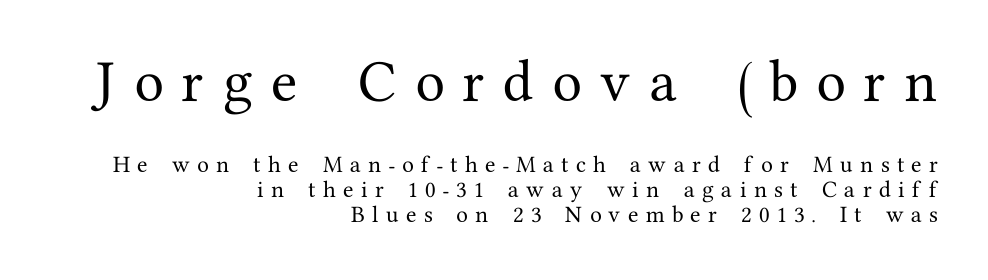
Q: Is the text italic (slanted)? A: No, it is upright.
Q: Is the typeface a serif or a sans-serif typeface? A: Serif.
Q: Is the text underlined? A: No.
Q: How is the paragraph aligned? A: Right-aligned.
Q: Is the spacing between letters normal or unusually wide? A: Unusually wide.
Q: Is the spacing between lines tight, normal or loose? A: Normal.
Q: Which block of text is set in a larger size, the first (top) or the second (bottom)? A: The first (top) one.
Q: Width (condensed, normal, or wide)? A: Normal.
Q: Stroke contrast? A: Medium.
Q: x-height? A: Medium.
Q: Monospaced? A: No.
